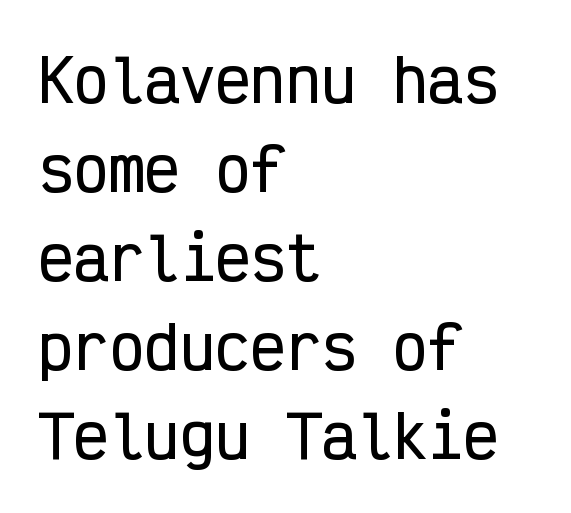
Vertically, the passage feels balanced, rows spaced as you'd expect. The type is set solid horizontally, with unmodified tracking. Anything drawn beneath the words? Only blank space. Here the designer chose a console-style face with uniform glyph widths.
